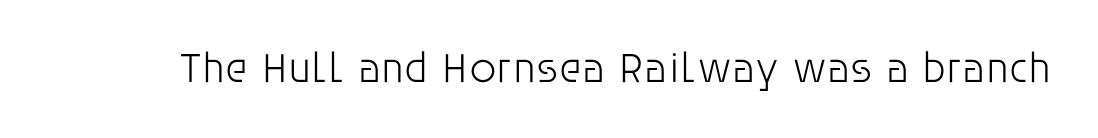
The image shows 43 px light sans-serif type, upright; set normal letter spacing, not underlined; low stroke contrast and a large x-height.
